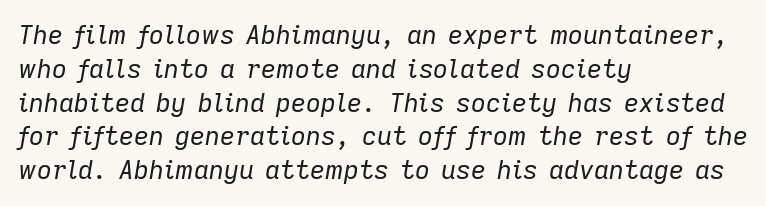
There is no visible air inserted between adjacent glyphs. The axis of the letterforms is tilted away from vertical. The block of text has a typical density, with ordinary space between rows. The typesetting does not lean heavy: it is not bold. Caption: multi-line text, flush left, ragged right.
